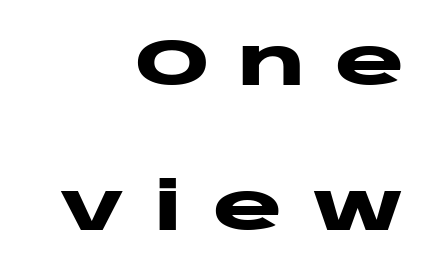
The image shows 66 px heavy, wide sans-serif type, upright; set right-aligned, loose line spacing (2.2x), unusually wide letter spacing (+0.44 em), not underlined; low stroke contrast and a large x-height.
